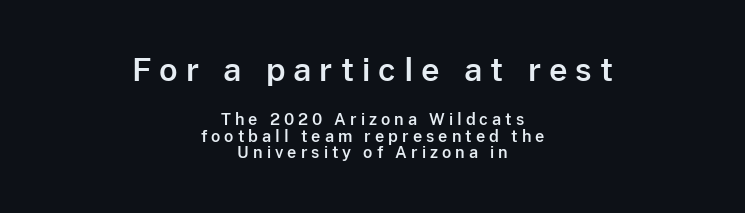
The image shows 32 px sans-serif type, upright; set centered, tight line spacing (1.04x), unusually wide letter spacing (+0.25 em), not underlined; the first (top) block is 2.0x larger; low stroke contrast and a medium x-height.
